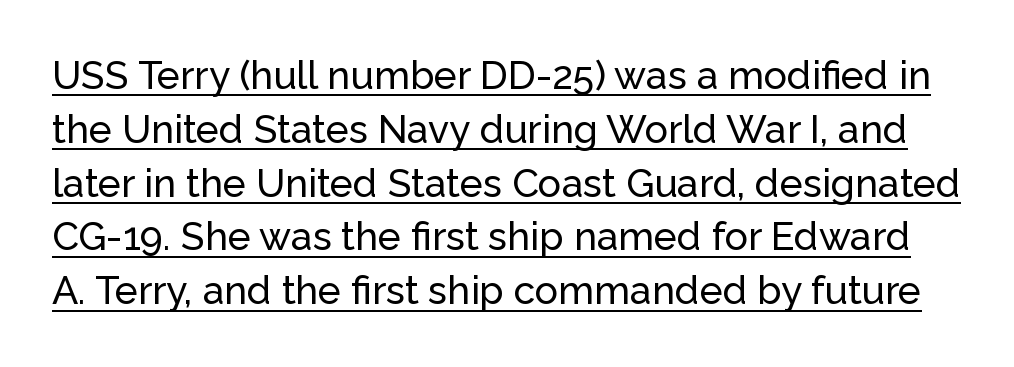
Is this a fixed-width face? No — the glyphs have proportional, varying widths. Compared with typical body copy, the letter spacing here is the same. Unlike a traditional serif, this face leaves its strokes unadorned. Interline gaps are of average width in this sample.
